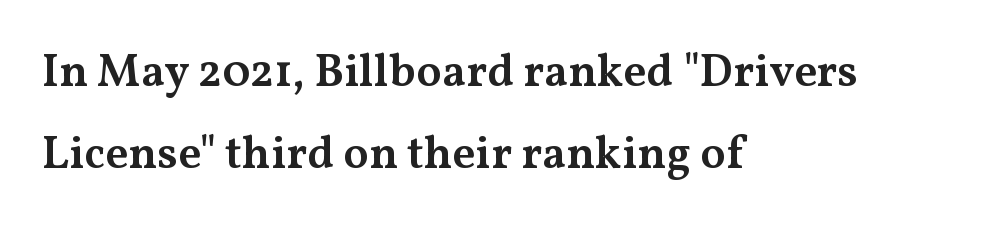
{"serif": "yes", "italic": "no", "bold": "semi", "weight": "semibold", "width": "wide", "stroke_contrast": "medium", "x_height": "medium", "monospaced": "no", "underline": "no", "align": "left", "line_spacing_ratio": 1.79, "letter_spacing": "normal", "letter_spacing_em": 0.0, "glyph_px": 46}
